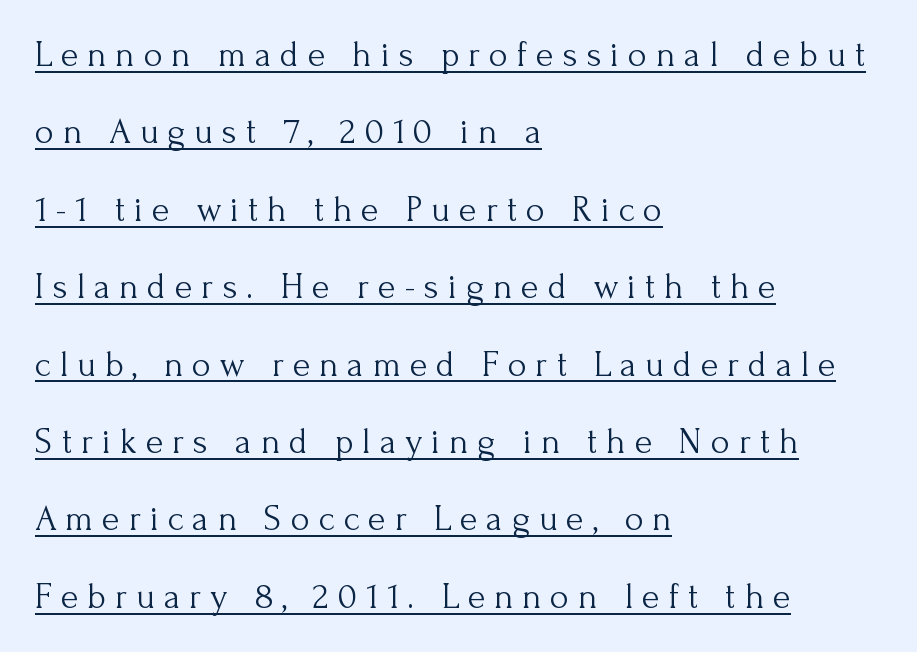
Unlike a clean sans, this face finishes its strokes with serifs. No chunkiness to these letters — they're not bold. Leading is clearly above the norm, producing a sparse column. Letter spacing: wide. In terms of posture, this sample is upright.
